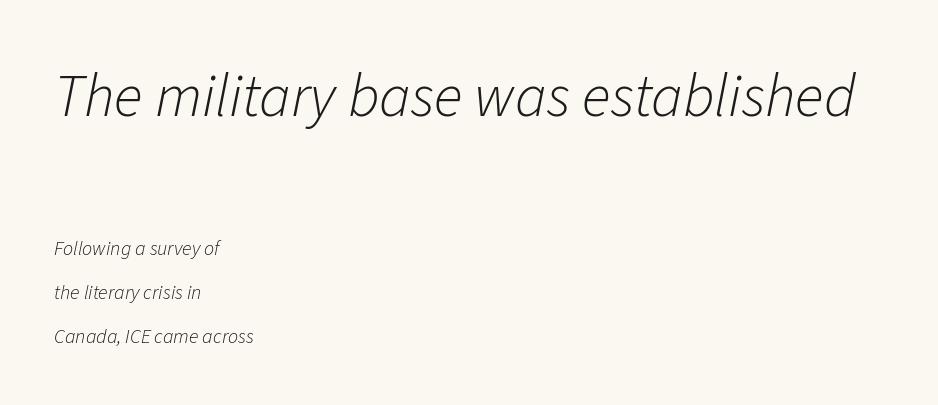
{"italic": "yes", "lean": "right", "slant_degrees": 11, "bold": "no", "weight": "light", "width": "normal", "stroke_contrast": "low", "x_height": "medium", "monospaced": "no", "underline": "no", "align": "left", "line_spacing": "loose", "line_spacing_ratio": 2.2, "letter_spacing": "normal", "letter_spacing_em": 0.0, "larger_block": "first", "size_ratio": 3.0, "glyph_px": 60}
